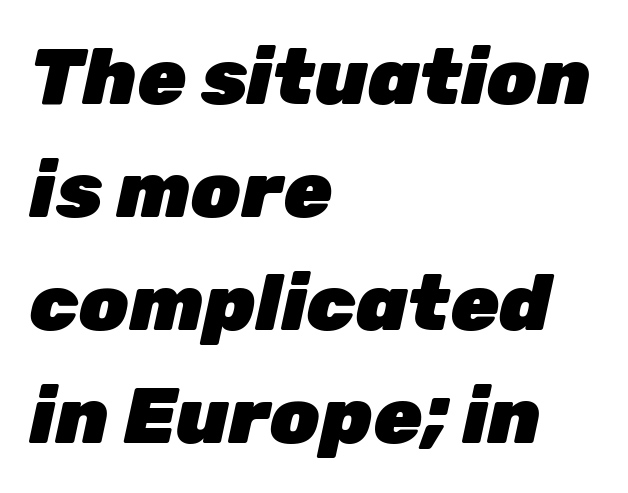
The image shows 79 px heavy type, italic (leaning right); set left-aligned, normal line spacing (1.43x), normal letter spacing, not underlined; low stroke contrast and a medium x-height.
